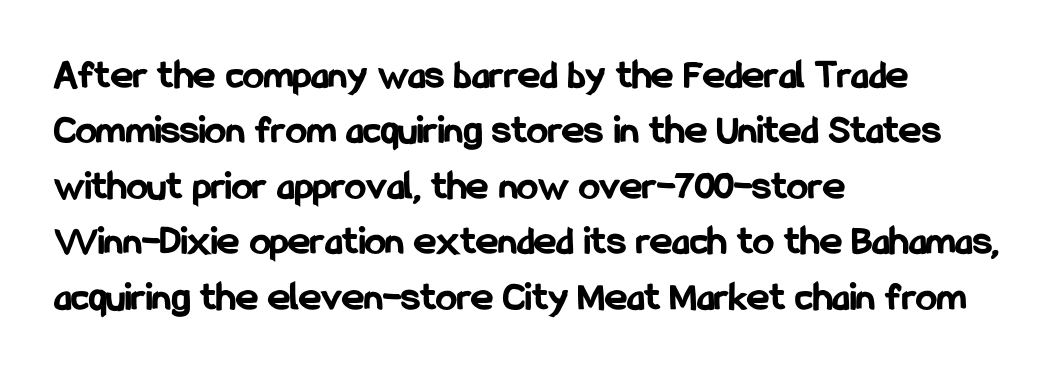
{"serif": "no", "italic": "no", "bold": "yes", "weight": "bold", "width": "condensed", "stroke_contrast": "low", "x_height": "medium", "monospaced": "no", "underline": "no", "align": "left", "line_spacing": "normal", "line_spacing_ratio": 1.32, "letter_spacing": "normal", "letter_spacing_em": 0.0, "glyph_px": 42}
